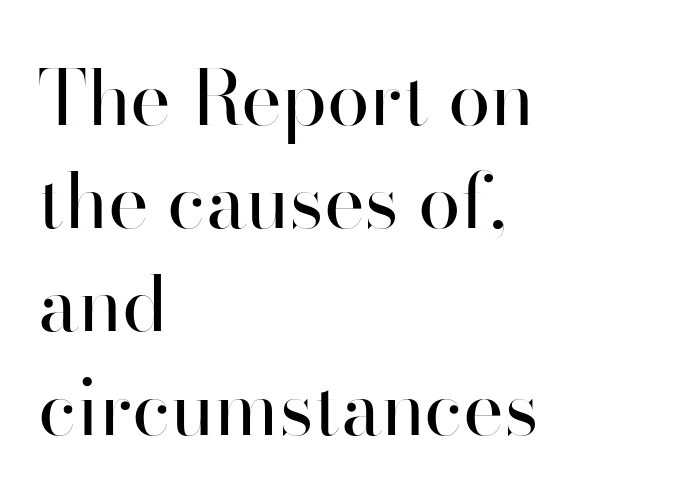
The image shows 77 px regular-weight sans-serif type, upright; set left-aligned, normal line spacing (1.34x), normal letter spacing, not underlined; high stroke contrast and a small x-height.
